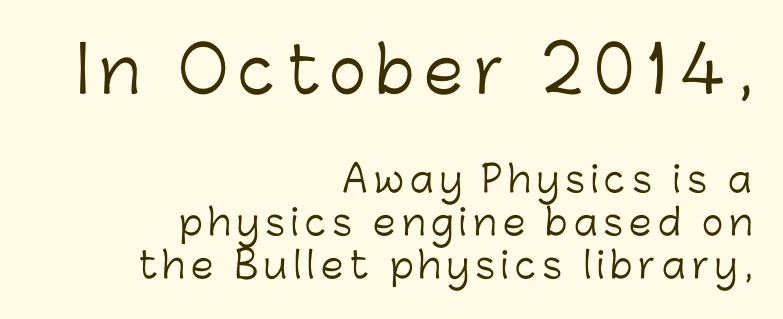
{"serif": "no", "italic": "no", "bold": "no", "weight": "light", "width": "normal", "stroke_contrast": "low", "x_height": "medium", "monospaced": "no", "underline": "no", "align": "right", "line_spacing_ratio": 1.19, "larger_block": "first", "size_ratio": 1.75, "glyph_px": 63}
